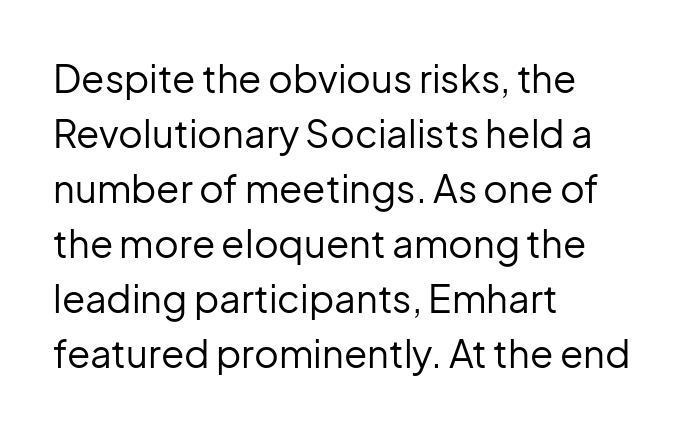
The image shows 38 px regular-weight sans-serif type, upright; set left-aligned, normal line spacing (1.45x), normal letter spacing, not underlined; low stroke contrast and a medium x-height.
